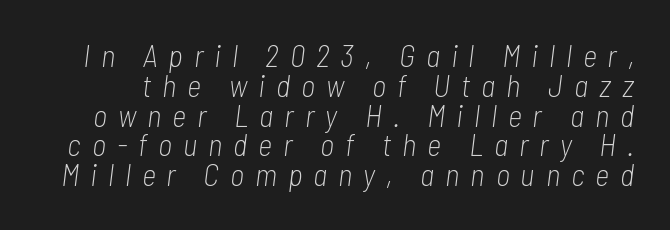
Q: Is the text bold? A: No.
Q: Is the text italic (slanted)? A: Yes, it leans right by about 7 degrees.
Q: Is the text underlined? A: No.
Q: Is the spacing between letters normal or unusually wide? A: Unusually wide.
Q: Is the spacing between lines tight, normal or loose? A: Tight.
Q: Width (condensed, normal, or wide)? A: Condensed.
Q: Stroke contrast? A: Low.
Q: x-height? A: Medium.
Q: Monospaced? A: No.
